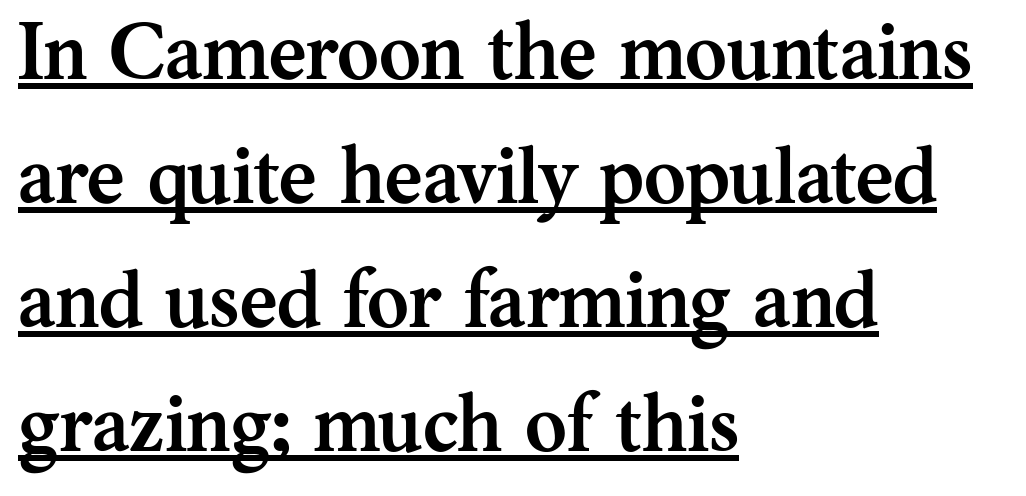
{"serif": "yes", "italic": "no", "bold": "yes", "weight": "semibold", "width": "normal", "stroke_contrast": "medium", "x_height": "medium", "monospaced": "no", "underline": "yes", "align": "left", "line_spacing": "normal", "line_spacing_ratio": 1.55, "letter_spacing": "normal", "letter_spacing_em": 0.0, "glyph_px": 80}
